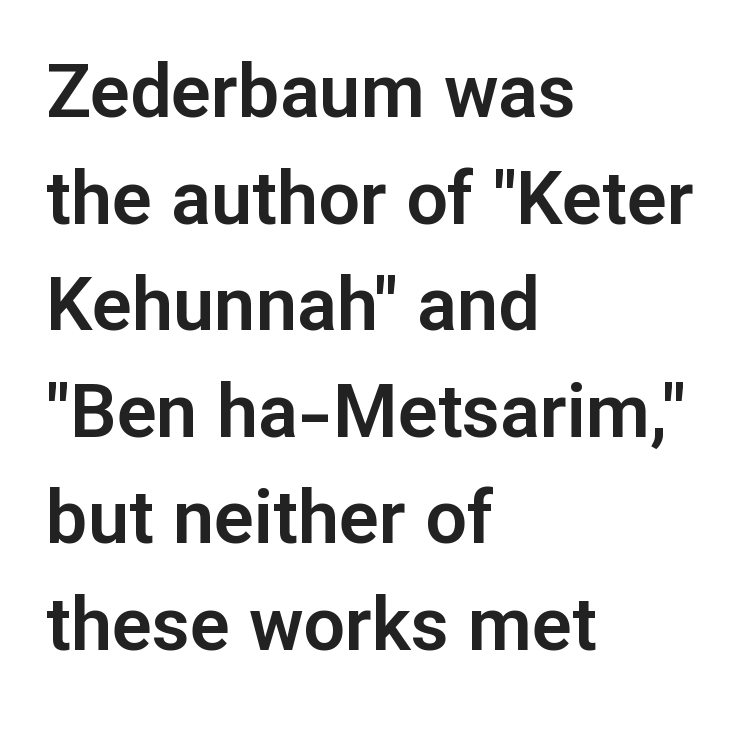
The image shows 74 px sans-serif type, upright; set left-aligned, normal line spacing (1.44x), normal letter spacing, not underlined; low stroke contrast and a medium x-height.
